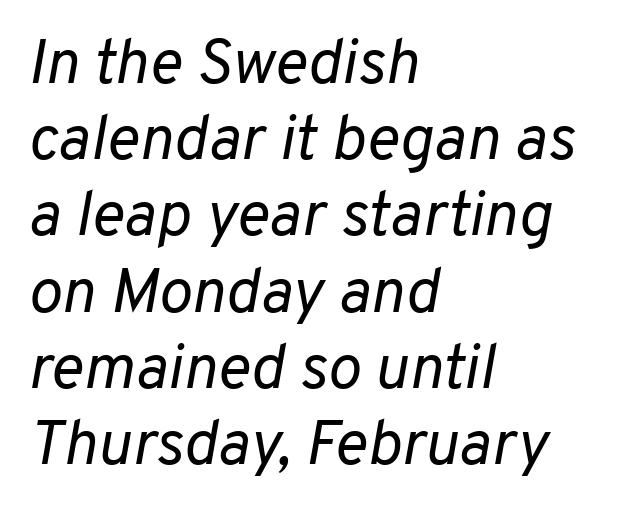
The image shows 63 px regular-weight type, italic (leaning right); set left-aligned, line spacing 1.21x, normal letter spacing, not underlined; low stroke contrast and a medium x-height.
